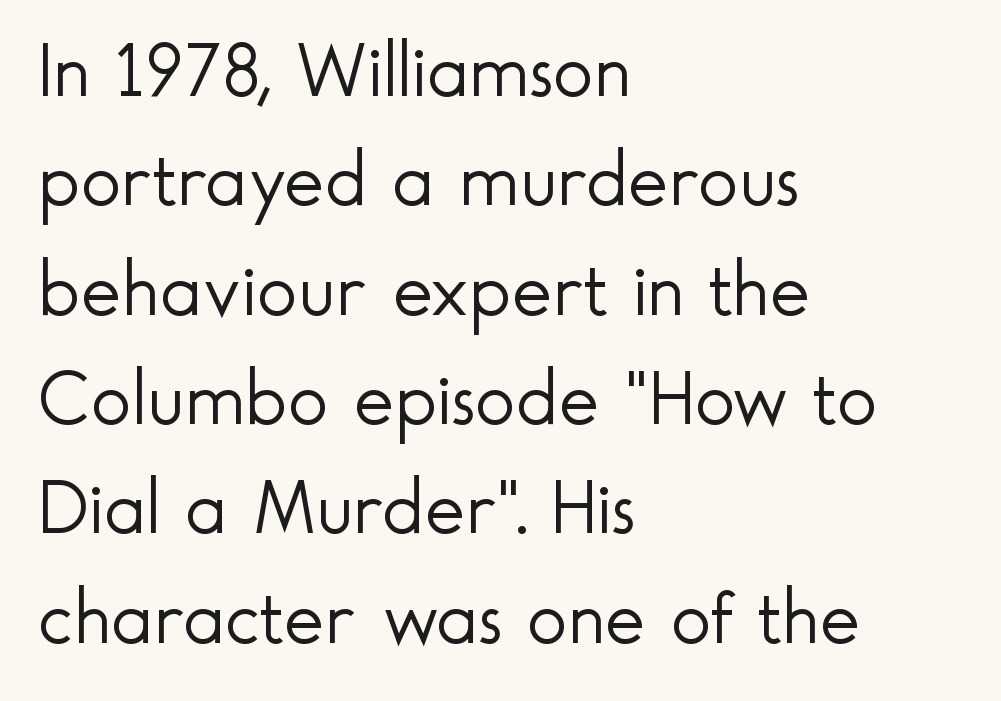
The image shows 77 px light sans-serif type, upright; set left-aligned, normal line spacing (1.42x), normal letter spacing, not underlined; a small x-height.
